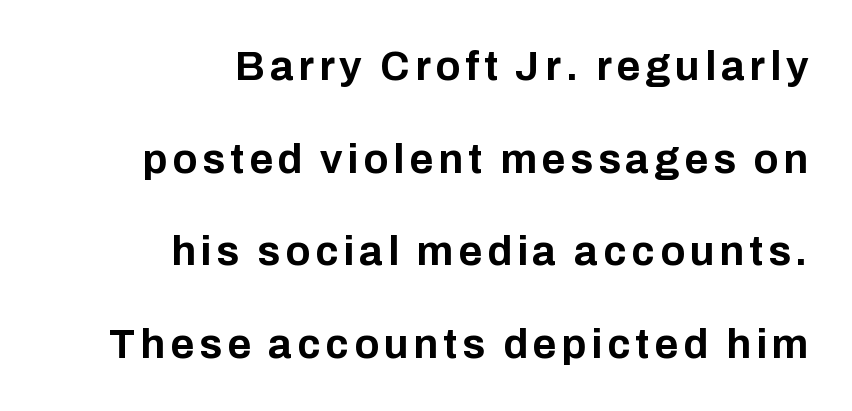
{"serif": "no", "italic": "no", "bold": "yes", "weight": "bold", "width": "normal", "stroke_contrast": "low", "x_height": "medium", "monospaced": "no", "underline": "no", "align": "right", "line_spacing": "loose", "line_spacing_ratio": 2.26, "glyph_px": 41}
